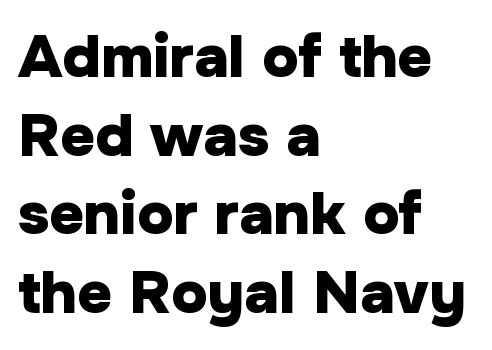
This sample has the flowing, uneven cadence of proportional lettering. A full-strength bold gives these letters their thick strokes. Bare-footed words on every line. Examine the stroke ends and you'll find no serifs. The rendering uses a moderate line-height, typical for paragraphs.
